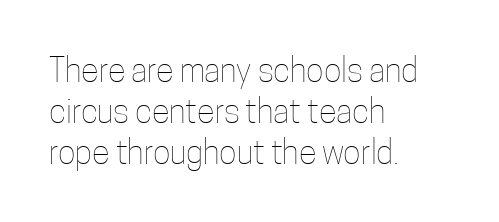
{"italic": "no", "bold": "no", "weight": "thin", "width": "condensed", "stroke_contrast": "low", "x_height": "medium", "monospaced": "no", "underline": "no", "align": "left", "line_spacing_ratio": 1.24, "letter_spacing": "normal", "letter_spacing_em": 0.0, "glyph_px": 33}
